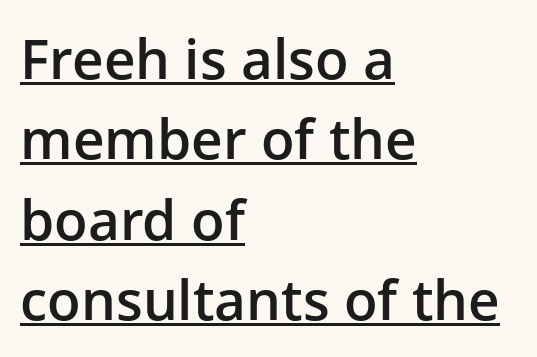
The image shows 55 px semibold sans-serif type, upright; set left-aligned, normal line spacing (1.46x), normal letter spacing, underlined; low stroke contrast and a medium x-height.
